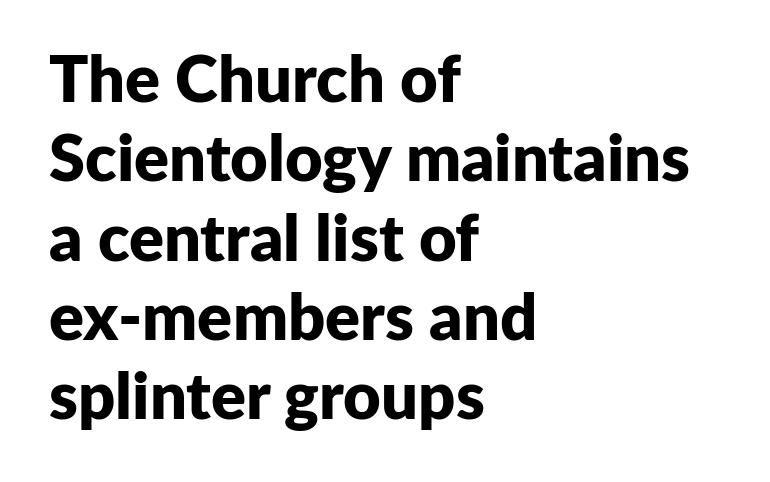
Spacing verdict: proportional, widths tailored to each character. This sample uses plain, unmodified letter spacing. Thick stems and heavy bowls — unmistakably bold. This sample is left-justified, so line endings fall wherever the words run out. Italic? Not at all — the glyphs are vertical. Check where the strokes stop: nothing finishes them off — pure sans.
